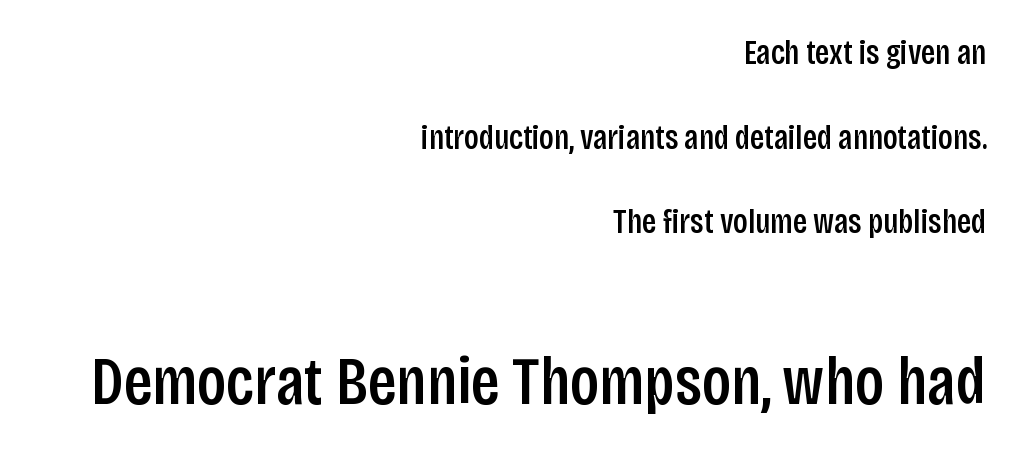
Q: Is the text italic (slanted)? A: No, it is upright.
Q: Is the typeface a serif or a sans-serif typeface? A: Sans-serif.
Q: Is the text underlined? A: No.
Q: How is the paragraph aligned? A: Right-aligned.
Q: Is the spacing between letters normal or unusually wide? A: Normal.
Q: Is the spacing between lines tight, normal or loose? A: Loose.
Q: Which block of text is set in a larger size, the first (top) or the second (bottom)? A: The second (bottom) one.
Q: Width (condensed, normal, or wide)? A: Condensed.
Q: Stroke contrast? A: Low.
Q: x-height? A: Large.
Q: Monospaced? A: No.
